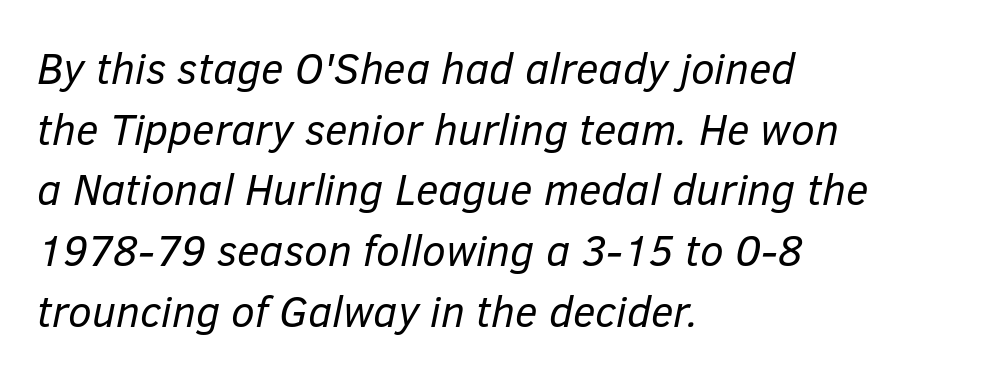
{"italic": "yes", "lean": "right", "slant_degrees": 12, "bold": "no", "weight": "regular", "width": "normal", "stroke_contrast": "low", "x_height": "medium", "monospaced": "no", "underline": "no", "align": "left", "line_spacing": "normal", "line_spacing_ratio": 1.41, "letter_spacing": "normal", "letter_spacing_em": 0.0, "glyph_px": 43}
